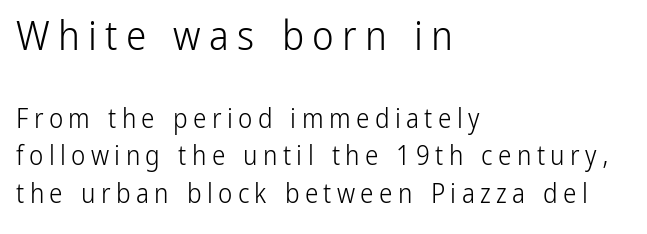
The image shows 41 px light, condensed sans-serif type, upright; set left-aligned, normal line spacing (1.39x), unusually wide letter spacing (+0.2 em), not underlined; the first (top) block is 1.52x larger; low stroke contrast and a medium x-height.
